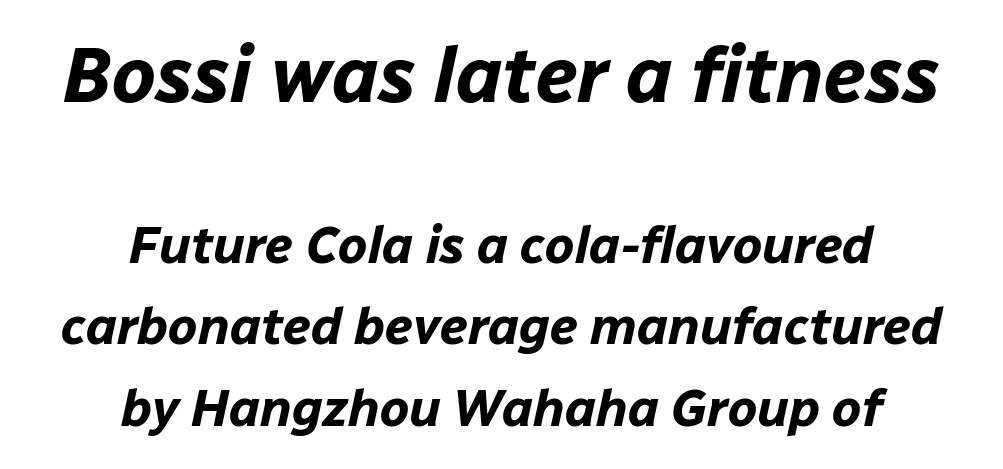
Is this a fixed-width face? No — the glyphs have proportional, varying widths. Evenly set lines give the paragraph a standard silhouette. The specimen reads as italic at a glance. Only glyphs here, with clear space below each row.
